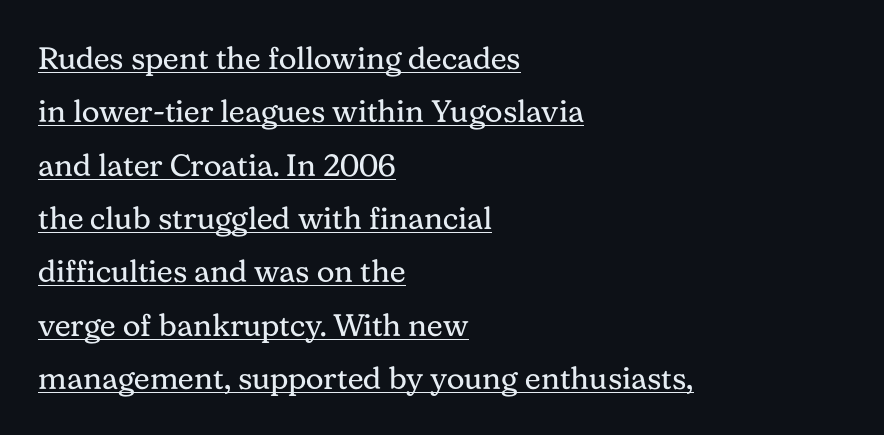
{"serif": "yes", "italic": "no", "bold": "no", "weight": "regular", "width": "normal", "stroke_contrast": "medium", "x_height": "medium", "monospaced": "no", "underline": "yes", "align": "left", "line_spacing_ratio": 1.72, "letter_spacing": "normal", "letter_spacing_em": 0.0, "glyph_px": 31}
